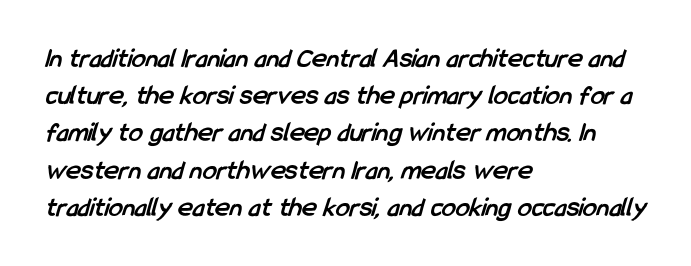
{"serif": "no", "bold": "yes", "weight": "semibold", "width": "condensed", "stroke_contrast": "low", "x_height": "medium", "monospaced": "no", "underline": "no", "align": "left", "line_spacing": "normal", "line_spacing_ratio": 1.33, "letter_spacing": "normal", "letter_spacing_em": 0.0, "glyph_px": 28}
